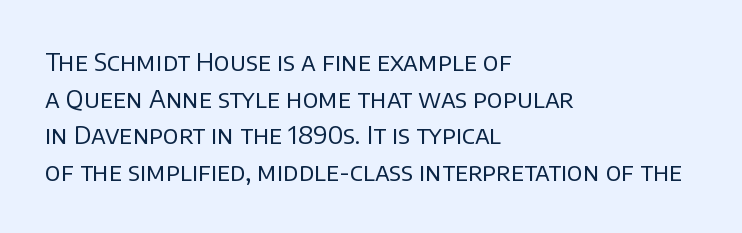
Q: Is the text bold? A: No.
Q: Is the text italic (slanted)? A: No, it is upright.
Q: Is the text underlined? A: No.
Q: How is the paragraph aligned? A: Left-aligned.
Q: Is the spacing between letters normal or unusually wide? A: Normal.
Q: Is the spacing between lines tight, normal or loose? A: Normal.
